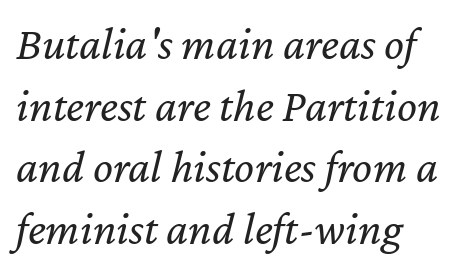
The image shows 47 px regular-weight type, italic (leaning right); set left-aligned, normal line spacing (1.31x), normal letter spacing, not underlined; low stroke contrast and a medium x-height.
